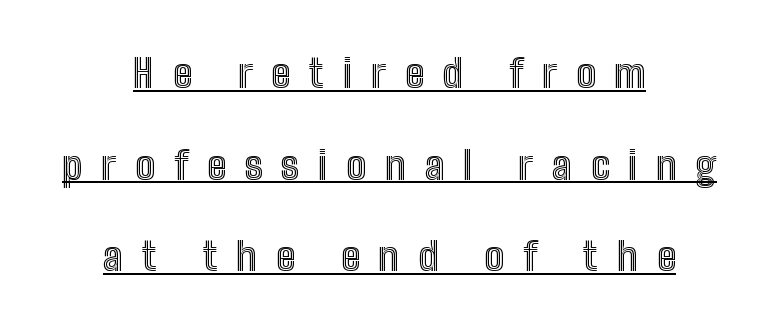
The image shows 39 px condensed type, upright; set centered, loose line spacing (2.35x), unusually wide letter spacing (+0.48 em), underlined; a medium x-height.
